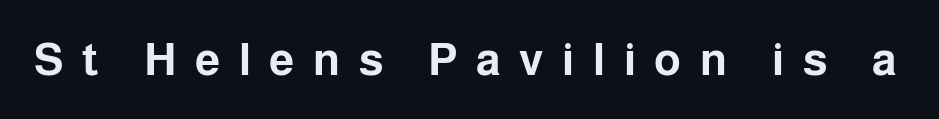
The image shows 45 px bold sans-serif type, upright; set unusually wide letter spacing (+0.41 em), not underlined; low stroke contrast and a medium x-height.
